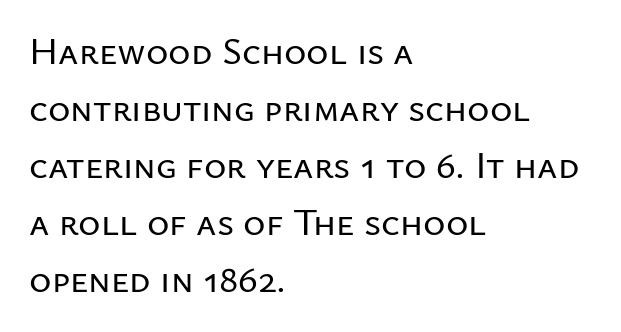
The image shows 38 px sans-serif type, upright; set left-aligned, normal line spacing (1.5x), normal letter spacing, not underlined; low stroke contrast and a medium x-height.
